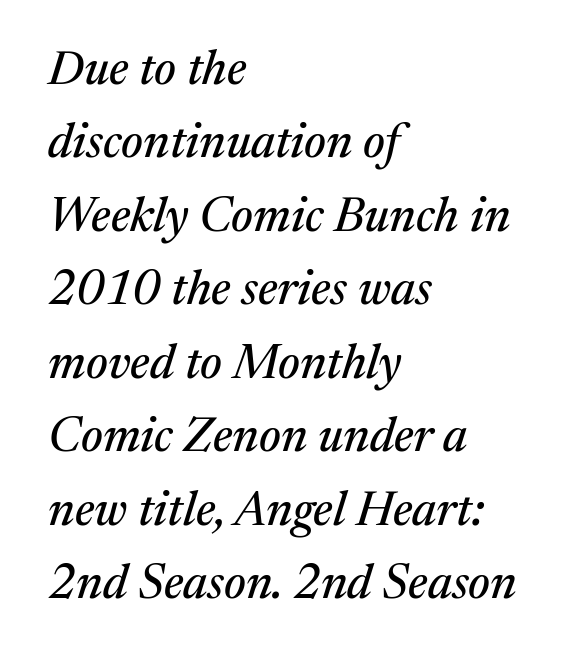
Q: Is the text italic (slanted)? A: Yes, it leans right by about 17 degrees.
Q: Is the typeface a serif or a sans-serif typeface? A: Serif.
Q: Is the text underlined? A: No.
Q: How is the paragraph aligned? A: Left-aligned.
Q: Is the spacing between letters normal or unusually wide? A: Normal.
Q: Is the spacing between lines tight, normal or loose? A: Normal.
Q: Width (condensed, normal, or wide)? A: Normal.
Q: Stroke contrast? A: Medium.
Q: x-height? A: Medium.
Q: Monospaced? A: No.
